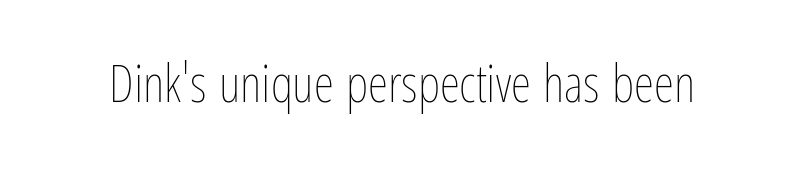
The image shows 52 px thin, condensed type, upright; set normal letter spacing, not underlined; low stroke contrast and a medium x-height.
